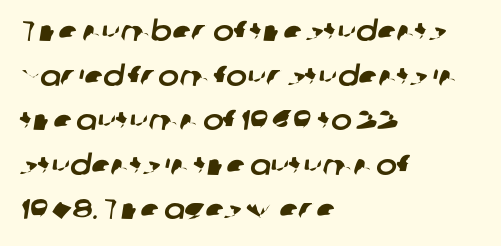
{"serif": "no", "width": "normal", "stroke_contrast": "low", "x_height": "medium", "monospaced": "no", "underline": "no", "align": "left", "line_spacing": "normal", "line_spacing_ratio": 1.59, "letter_spacing": "normal", "letter_spacing_em": 0.0, "glyph_px": 28}
